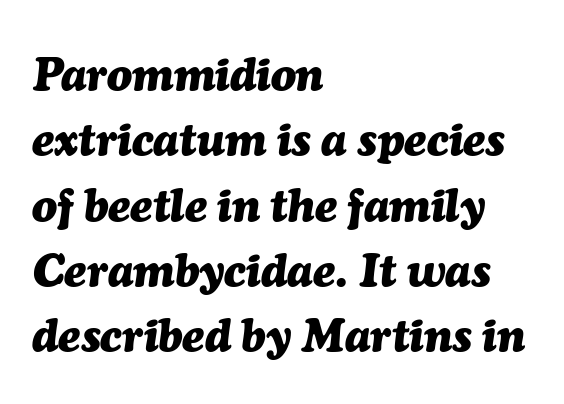
Q: Is the text bold? A: Yes.
Q: Is the text italic (slanted)? A: Yes, it leans right by about 7 degrees.
Q: Is the text underlined? A: No.
Q: How is the paragraph aligned? A: Left-aligned.
Q: Is the spacing between letters normal or unusually wide? A: Normal.
Q: Is the spacing between lines tight, normal or loose? A: Normal.
Q: Width (condensed, normal, or wide)? A: Normal.
Q: Stroke contrast? A: Medium.
Q: x-height? A: Medium.
Q: Monospaced? A: No.
